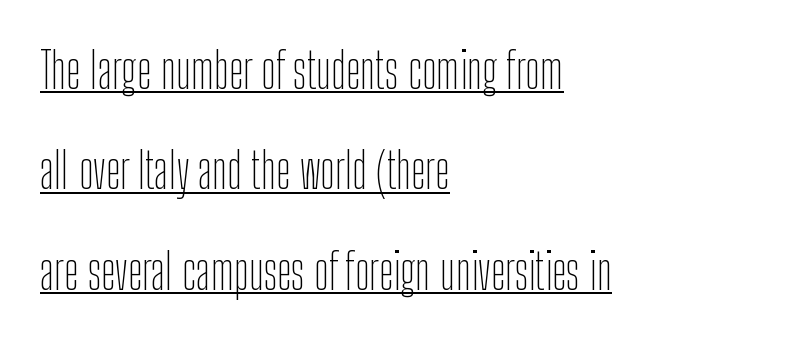
Glance below the letters and you will spot a drawn line. The face used here is proportionally spaced, like ordinary book or web type. The rendering anchors every line to the left-hand side. Leading: increased.
